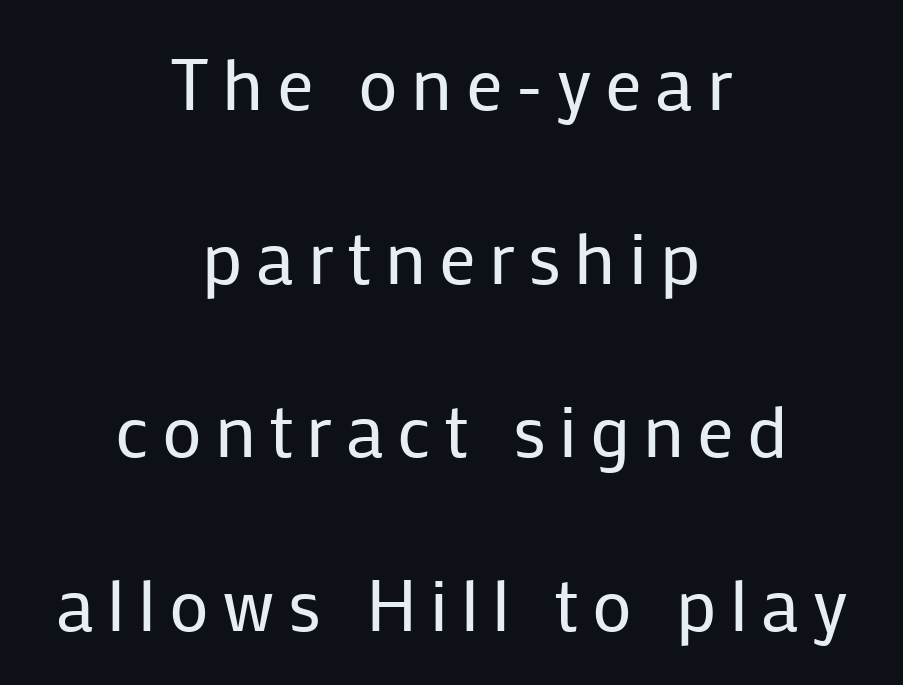
The image shows 73 px regular-weight sans-serif type, upright; set centered, loose line spacing (2.38x), not underlined; low stroke contrast and a medium x-height.
